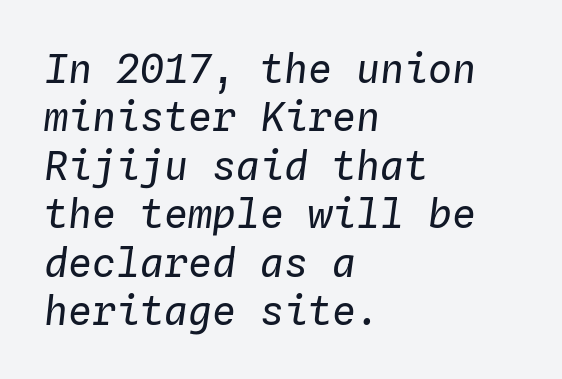
{"italic": "yes", "lean": "right", "slant_degrees": 4, "bold": "no", "weight": "regular", "width": "normal", "stroke_contrast": "low", "x_height": "medium", "monospaced": "yes", "underline": "no", "align": "left", "line_spacing_ratio": 1.21, "letter_spacing": "normal", "letter_spacing_em": 0.0, "glyph_px": 40}
